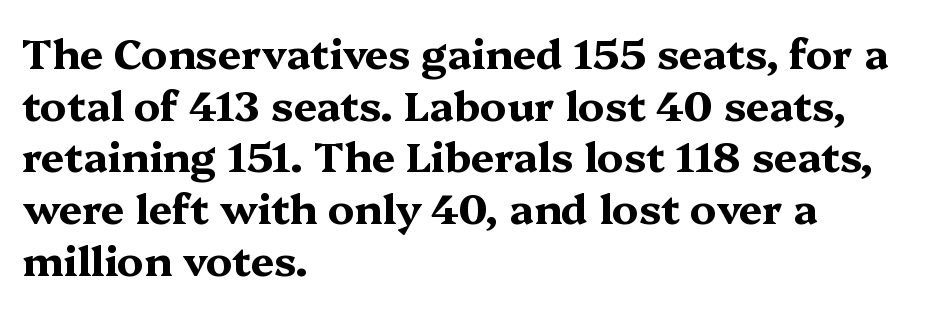
The image shows 41 px bold, wide serif type, upright; set left-aligned, normal line spacing (1.26x), normal letter spacing, not underlined; medium stroke contrast and a medium x-height.
